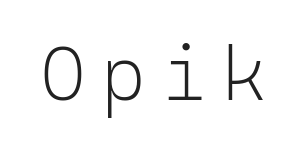
These glyphs show unthickened strokes, regular width or finer. Spacing verdict: monospaced, one width for all characters. Grotesque or geometric, the face here clearly has no serifs. This rendering widens character spacing well past its baseline value. Vertical strokes here are truly vertical. The baseline area is clear.
